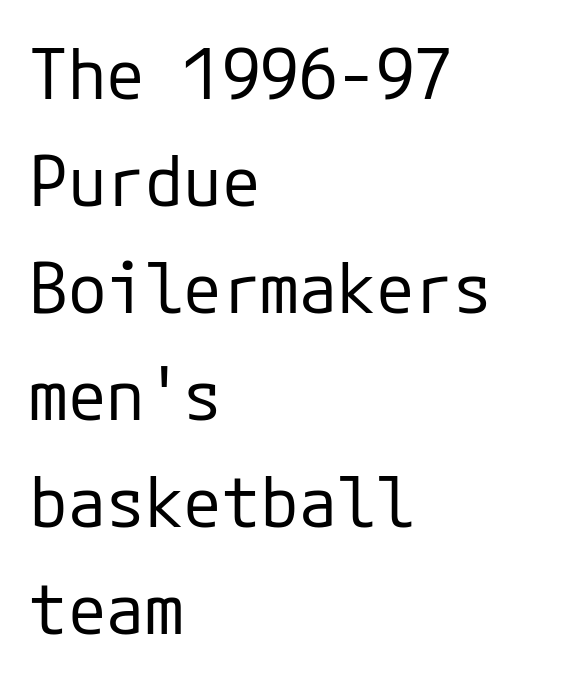
{"serif": "no", "italic": "no", "bold": "no", "weight": "regular", "width": "normal", "stroke_contrast": "low", "x_height": "medium", "underline": "no", "align": "left", "line_spacing": "normal", "line_spacing_ratio": 1.53, "letter_spacing": "normal", "letter_spacing_em": 0.0, "glyph_px": 70}
